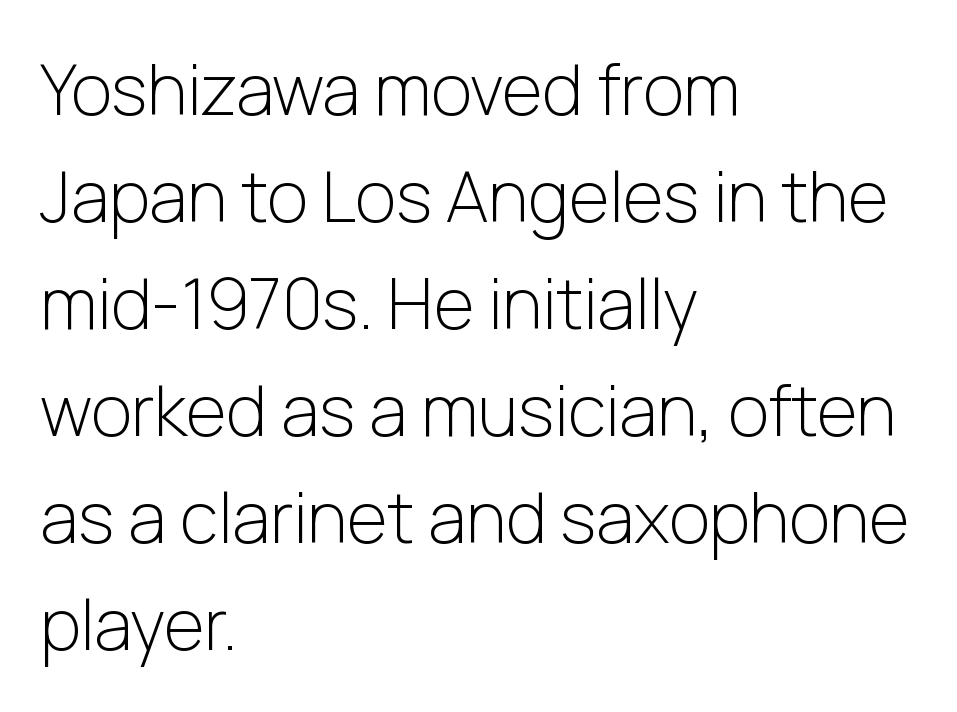
The rag falls on the right side of this text block. Caption: face not bold, strokes unweighted. Descender tails drop into unmarked territory. Notice how descenders clear the ascenders below comfortably — that's standard leading. Each word holds together tightly as a unit, with standard inter-letter gaps. These lines are composed in type without serifs.
